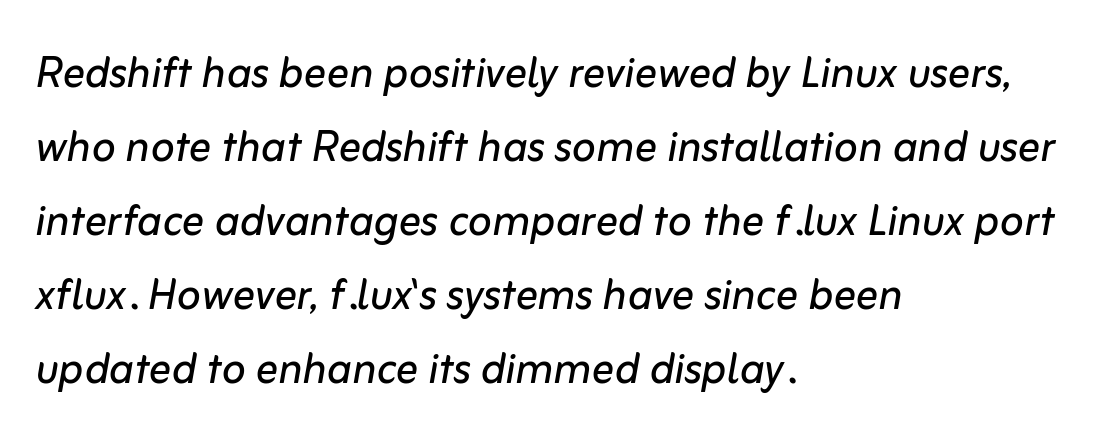
The image shows 56 px regular-weight type, italic (leaning right); set left-aligned, normal line spacing (1.32x), normal letter spacing, not underlined; low stroke contrast and a medium x-height.
